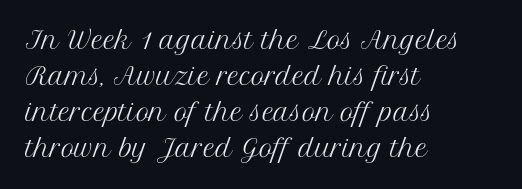
Q: Is the text bold? A: No.
Q: Is the text italic (slanted)? A: Yes.
Q: Is the text underlined? A: No.
Q: How is the paragraph aligned? A: Left-aligned.
Q: Is the spacing between letters normal or unusually wide? A: Normal.
Q: Is the spacing between lines tight, normal or loose? A: Normal.
